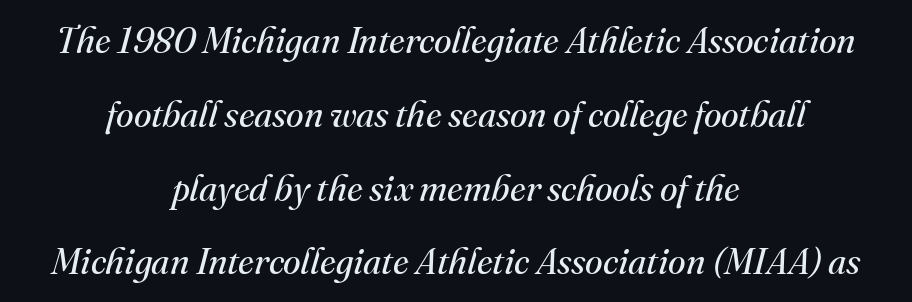
The image shows 36 px regular-weight serif type, italic (leaning right); set centered, loose line spacing (2.05x), normal letter spacing, not underlined; medium stroke contrast and a small x-height.
